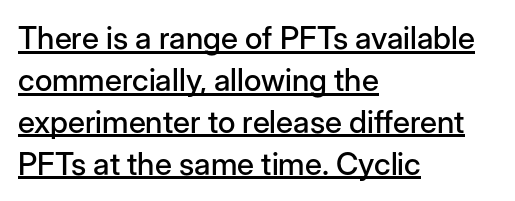
Q: Is the text italic (slanted)? A: No, it is upright.
Q: Is the typeface a serif or a sans-serif typeface? A: Sans-serif.
Q: Is the text underlined? A: Yes.
Q: How is the paragraph aligned? A: Left-aligned.
Q: Is the spacing between letters normal or unusually wide? A: Normal.
Q: Is the spacing between lines tight, normal or loose? A: Normal.
Q: Width (condensed, normal, or wide)? A: Normal.
Q: Stroke contrast? A: Low.
Q: x-height? A: Medium.
Q: Monospaced? A: No.
